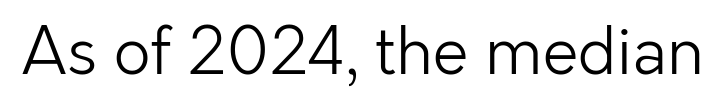
{"serif": "no", "italic": "no", "bold": "no", "weight": "light", "width": "normal", "stroke_contrast": "low", "x_height": "medium", "monospaced": "no", "underline": "no", "letter_spacing": "normal", "letter_spacing_em": 0.0, "glyph_px": 64}
